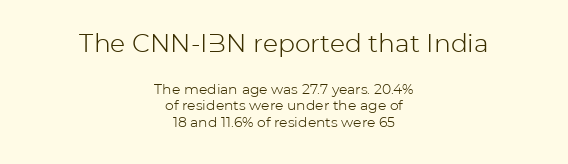
{"italic": "no", "bold": "no", "underline": "no", "align": "center", "line_spacing_ratio": 1.19, "letter_spacing": "normal", "letter_spacing_em": 0.0, "larger_block": "first", "size_ratio": 1.79, "glyph_px": 25}
